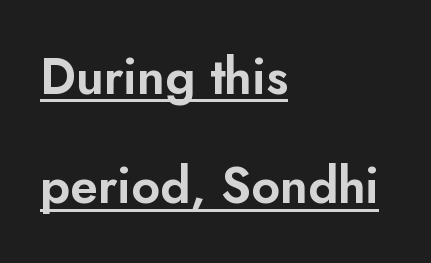
Q: Is the text italic (slanted)? A: No, it is upright.
Q: Is the typeface a serif or a sans-serif typeface? A: Sans-serif.
Q: Is the text underlined? A: Yes.
Q: How is the paragraph aligned? A: Left-aligned.
Q: Is the spacing between letters normal or unusually wide? A: Normal.
Q: Is the spacing between lines tight, normal or loose? A: Loose.
Q: Width (condensed, normal, or wide)? A: Normal.
Q: Stroke contrast? A: Low.
Q: x-height? A: Small.
Q: Monospaced? A: No.
